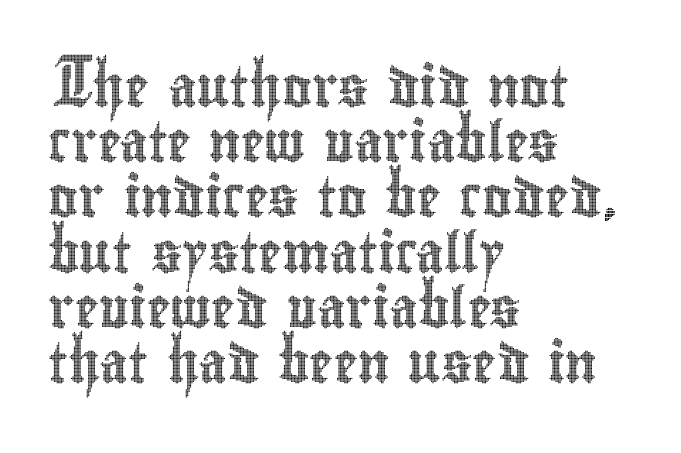
Think of a printed novel: that variable character pitch is what you see here. Horizontally, the lines are justified to the leading edge only. Vertically, the passage feels balanced, rows spaced as you'd expect. Is there any slant? The stems are plumb. Short note: letters normally spaced.
